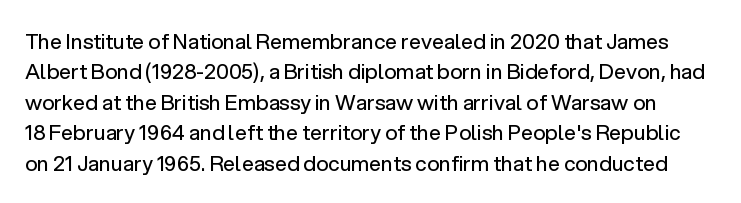
The image shows 21 px text type, upright; set normal line spacing (1.45x), normal letter spacing, not underlined.
